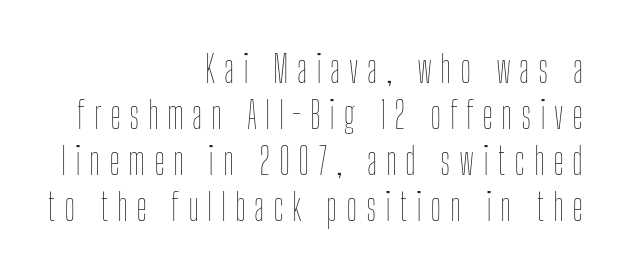
Q: Is the text bold? A: No.
Q: Is the text italic (slanted)? A: No, it is upright.
Q: Is the text underlined? A: No.
Q: How is the paragraph aligned? A: Right-aligned.
Q: Is the spacing between letters normal or unusually wide? A: Unusually wide.
Q: Width (condensed, normal, or wide)? A: Condensed.
Q: Stroke contrast? A: Low.
Q: x-height? A: Medium.
Q: Monospaced? A: No.
